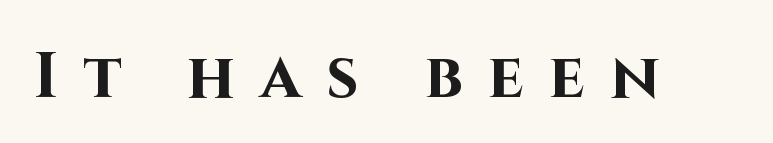
Q: Is the text bold? A: Yes.
Q: Is the text italic (slanted)? A: No, it is upright.
Q: Is the typeface a serif or a sans-serif typeface? A: Sans-serif.
Q: Is the text underlined? A: No.
Q: Is the spacing between letters normal or unusually wide? A: Unusually wide.
Q: Width (condensed, normal, or wide)? A: Normal.
Q: Stroke contrast? A: High.
Q: x-height? A: Large.
Q: Monospaced? A: No.
